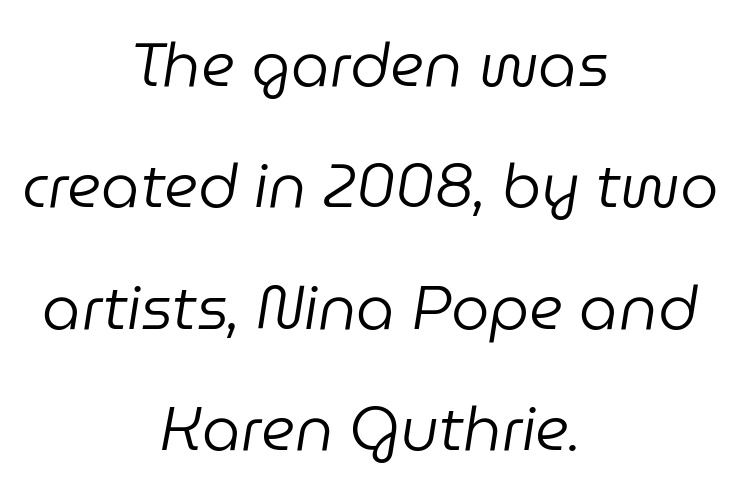
{"italic": "yes", "lean": "right", "slant_degrees": 9, "bold": "no", "weight": "regular", "width": "normal", "stroke_contrast": "low", "x_height": "medium", "monospaced": "no", "underline": "no", "align": "center", "line_spacing": "loose", "line_spacing_ratio": 1.99, "letter_spacing": "normal", "letter_spacing_em": 0.0, "glyph_px": 61}
